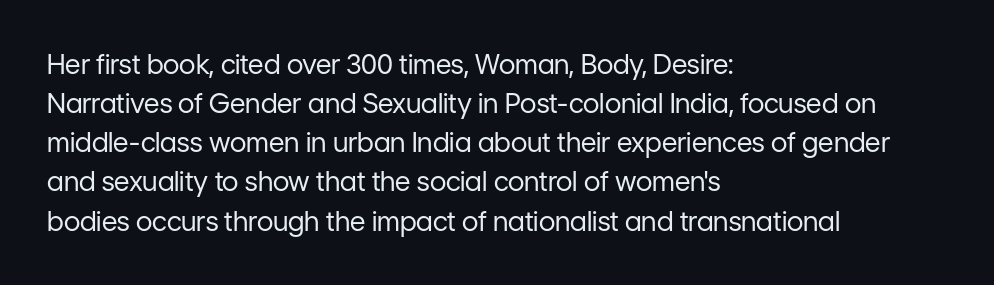
The image shows 27 px text type, upright; set left-aligned, normal line spacing (1.45x), normal letter spacing, not underlined.
